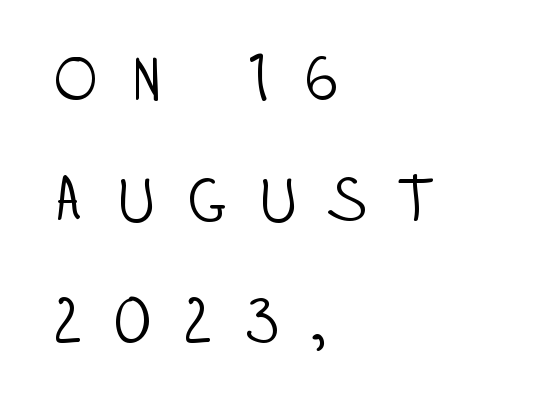
The image shows 63 px light, condensed sans-serif type, upright; set left-aligned, loose line spacing (1.92x), unusually wide letter spacing (+0.45 em), not underlined; low stroke contrast and a large x-height.
